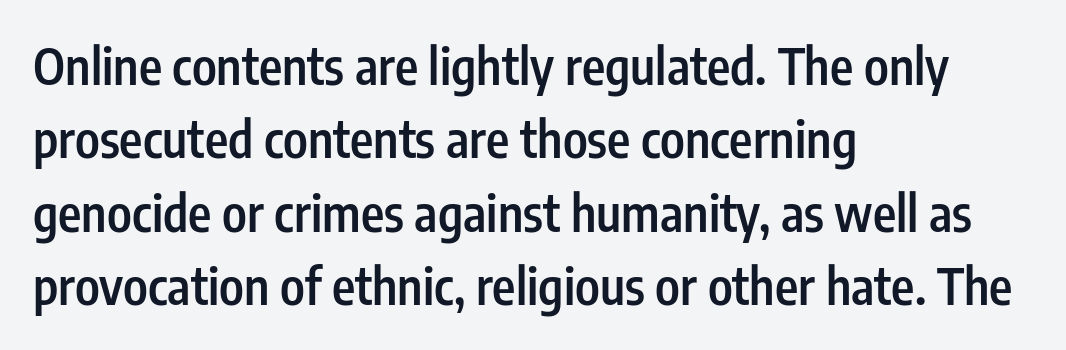
Q: Is the text bold? A: Semi-bold.
Q: Is the text italic (slanted)? A: No, it is upright.
Q: Is the typeface a serif or a sans-serif typeface? A: Sans-serif.
Q: Is the text underlined? A: No.
Q: How is the paragraph aligned? A: Left-aligned.
Q: Is the spacing between letters normal or unusually wide? A: Normal.
Q: Is the spacing between lines tight, normal or loose? A: Normal.
Q: Width (condensed, normal, or wide)? A: Condensed.
Q: Stroke contrast? A: Low.
Q: x-height? A: Medium.
Q: Monospaced? A: No.
